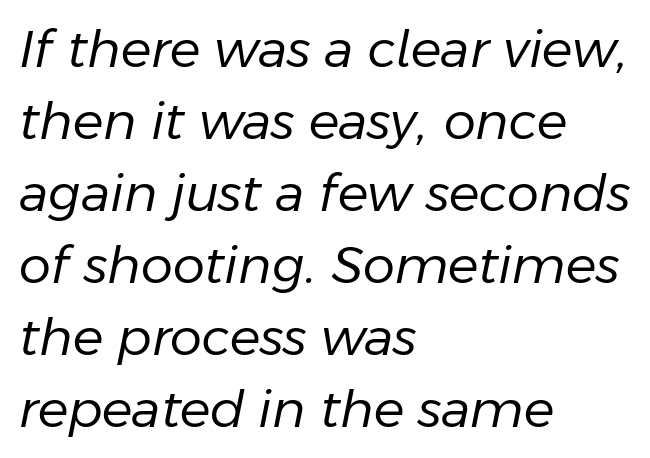
The image shows 51 px regular-weight type, italic (leaning right); set left-aligned, normal line spacing (1.41x), normal letter spacing, not underlined; low stroke contrast and a medium x-height.
